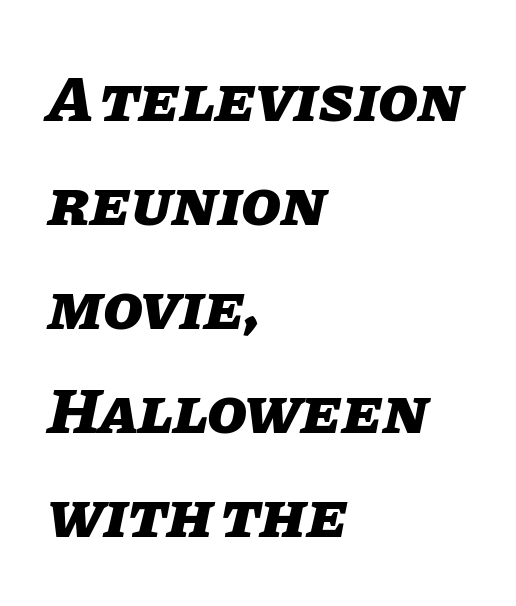
Q: Is the text bold? A: Yes.
Q: Is the text italic (slanted)? A: Yes, it leans right by about 11 degrees.
Q: Is the text underlined? A: No.
Q: How is the paragraph aligned? A: Left-aligned.
Q: Is the spacing between letters normal or unusually wide? A: Normal.
Q: Is the spacing between lines tight, normal or loose? A: Normal.
Q: Width (condensed, normal, or wide)? A: Normal.
Q: Stroke contrast? A: Low.
Q: x-height? A: Large.
Q: Monospaced? A: No.
